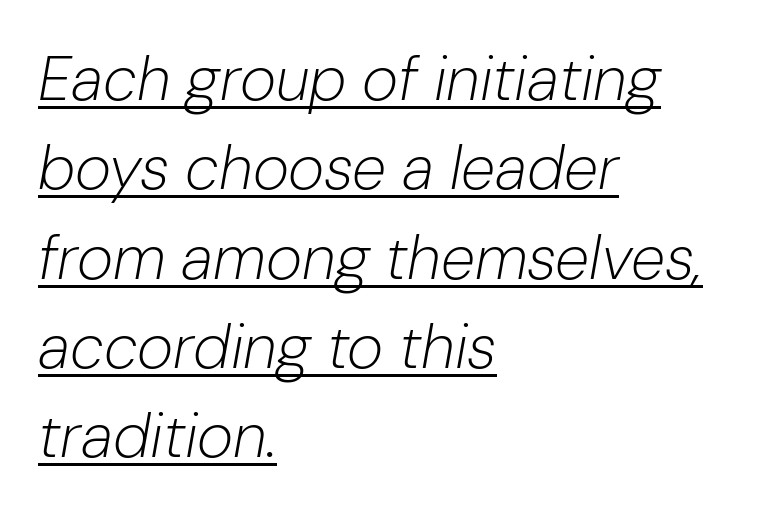
Q: Is the text bold? A: No.
Q: Is the text italic (slanted)? A: Yes, it leans right by about 10 degrees.
Q: Is the text underlined? A: Yes.
Q: How is the paragraph aligned? A: Left-aligned.
Q: Is the spacing between letters normal or unusually wide? A: Normal.
Q: Is the spacing between lines tight, normal or loose? A: Normal.
Q: Width (condensed, normal, or wide)? A: Normal.
Q: Stroke contrast? A: Low.
Q: x-height? A: Medium.
Q: Monospaced? A: No.
